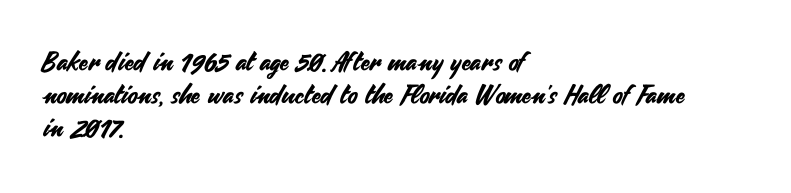
{"underline": "no", "align": "left", "line_spacing": "normal", "line_spacing_ratio": 1.27, "letter_spacing": "normal", "letter_spacing_em": 0.0, "glyph_px": 26}
